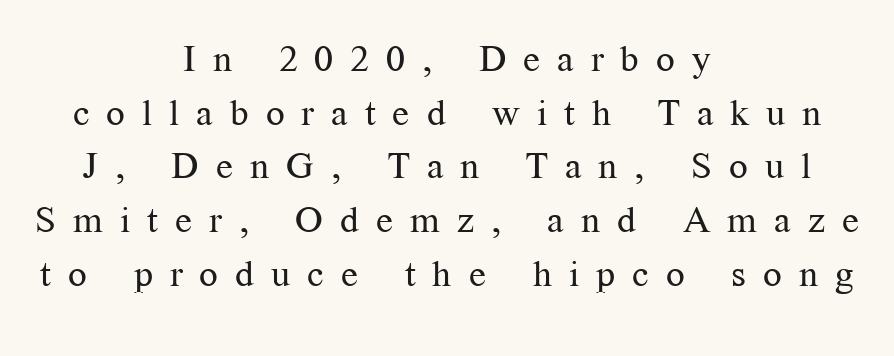
The paragraph has two soft edges and a firm central axis. Quick note: not italic, upright. Underlining? Definitely not there. The line texture is sparse and dotted thanks to wide tracking. This is not heavy type; no bold has been used. Line spacing here is normal.
